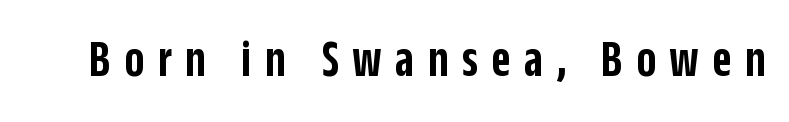
Q: Is the text bold? A: Semi-bold.
Q: Is the text italic (slanted)? A: No, it is upright.
Q: Is the typeface a serif or a sans-serif typeface? A: Sans-serif.
Q: Is the text underlined? A: No.
Q: Is the spacing between letters normal or unusually wide? A: Unusually wide.
Q: Width (condensed, normal, or wide)? A: Condensed.
Q: Stroke contrast? A: Low.
Q: x-height? A: Large.
Q: Monospaced? A: No.
